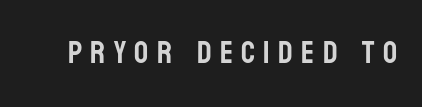
{"serif": "no", "italic": "no", "width": "condensed", "stroke_contrast": "low", "x_height": "large", "monospaced": "no", "underline": "no", "letter_spacing": "wide", "letter_spacing_em": 0.27, "glyph_px": 31}
